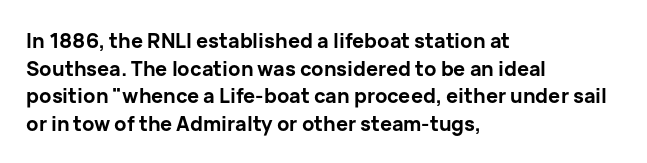
The image shows 20 px bold type, upright; set left-aligned, normal line spacing (1.38x), normal letter spacing, not underlined.
